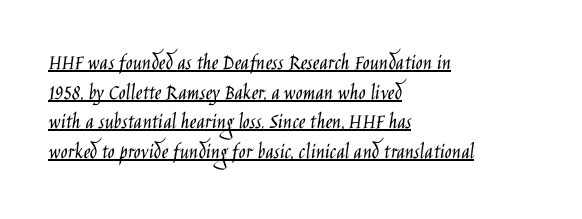
Q: Is the text bold? A: No.
Q: Is the text italic (slanted)? A: Yes.
Q: Is the text underlined? A: Yes.
Q: How is the paragraph aligned? A: Left-aligned.
Q: Is the spacing between letters normal or unusually wide? A: Normal.
Q: Is the spacing between lines tight, normal or loose? A: Normal.
